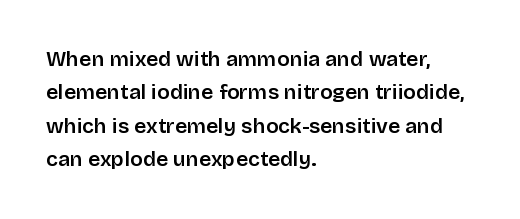
Q: Is the text bold? A: Semi-bold.
Q: Is the text italic (slanted)? A: No, it is upright.
Q: Is the text underlined? A: No.
Q: How is the paragraph aligned? A: Left-aligned.
Q: Is the spacing between letters normal or unusually wide? A: Normal.
Q: Is the spacing between lines tight, normal or loose? A: Normal.
